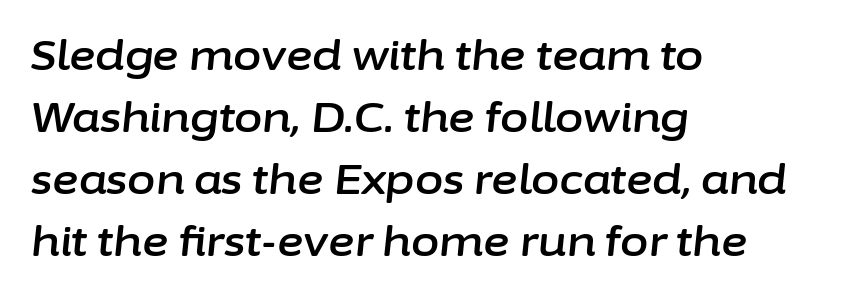
Slant detected: the letters are inclined. Descenders are the only things crossing below the line. The compositor pushed each line to the left boundary. Honestly, the row spacing looks completely unremarkable. This sample has the flowing, uneven cadence of proportional lettering. In terms of letterspacing, this is plain default setting.
